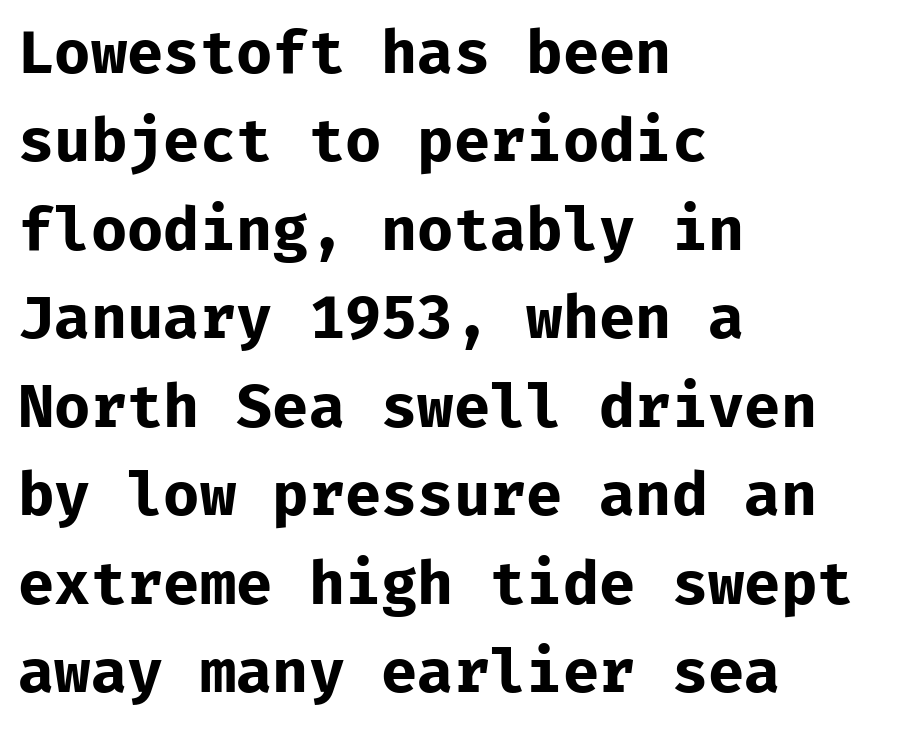
Italic? Not at all — the glyphs are vertical. These lines carry a lot of weight — the face is fully bold. This sample uses plain, unmodified letter spacing. Are there feet on the stems? There aren't — it's a sans.
